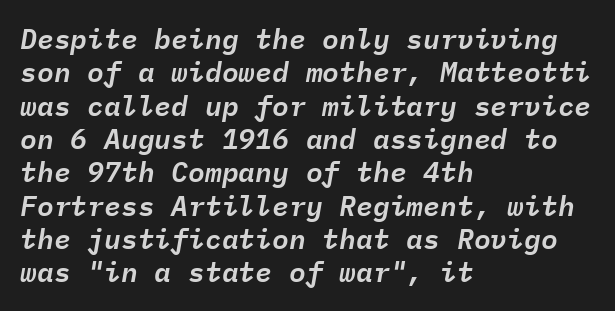
{"italic": "yes", "lean": "right", "slant_degrees": 9, "width": "normal", "stroke_contrast": "low", "x_height": "medium", "monospaced": "yes", "underline": "no", "align": "left", "line_spacing_ratio": 1.19, "letter_spacing": "normal", "letter_spacing_em": 0.0, "glyph_px": 28}
